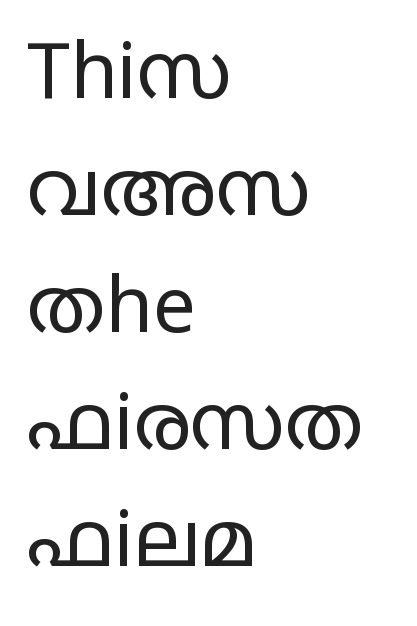
{"serif": "no", "italic": "no", "bold": "no", "weight": "regular", "width": "wide", "stroke_contrast": "low", "x_height": "large", "monospaced": "no", "underline": "no", "align": "left", "line_spacing": "normal", "line_spacing_ratio": 1.52, "letter_spacing": "normal", "letter_spacing_em": 0.0, "glyph_px": 77}
